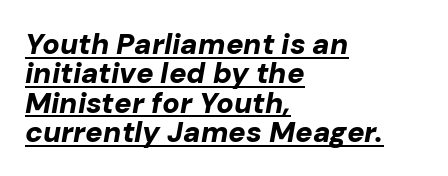
{"italic": "yes", "lean": "right", "slant_degrees": 10, "bold": "yes", "weight": "bold", "width": "normal", "stroke_contrast": "low", "x_height": "medium", "monospaced": "no", "underline": "yes", "align": "left", "line_spacing": "tight", "line_spacing_ratio": 1.01, "letter_spacing": "normal", "letter_spacing_em": 0.0, "glyph_px": 29}
